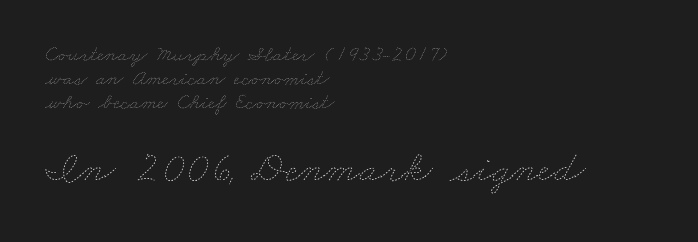
Q: Is the text bold? A: No.
Q: Is the text underlined? A: No.
Q: How is the paragraph aligned? A: Left-aligned.
Q: Is the spacing between letters normal or unusually wide? A: Normal.
Q: Is the spacing between lines tight, normal or loose? A: Tight.
Q: Which block of text is set in a larger size, the first (top) or the second (bottom)? A: The second (bottom) one.
Q: Width (condensed, normal, or wide)? A: Wide.
Q: Stroke contrast? A: Low.
Q: x-height? A: Small.
Q: Monospaced? A: No.
